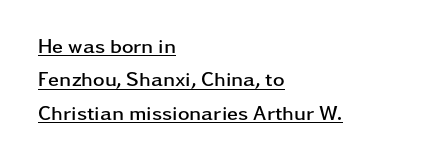
Q: Is the text bold? A: Yes.
Q: Is the text italic (slanted)? A: No, it is upright.
Q: Is the text underlined? A: Yes.
Q: How is the paragraph aligned? A: Left-aligned.
Q: Is the spacing between letters normal or unusually wide? A: Normal.
Q: Is the spacing between lines tight, normal or loose? A: Normal.
